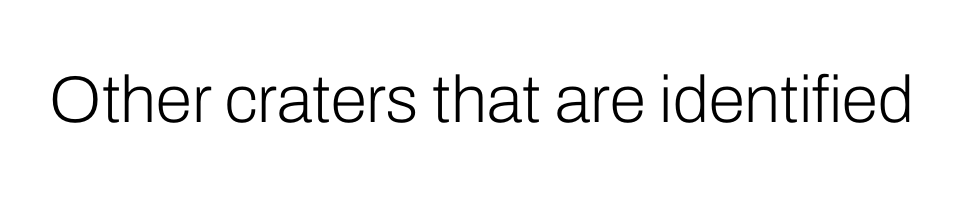
Type without underlining. Stem width sits at or under what a default text font uses. Think of a printed novel: that variable character pitch is what you see here. This is sans-serif lettering, the kind often seen on screens and signage.
